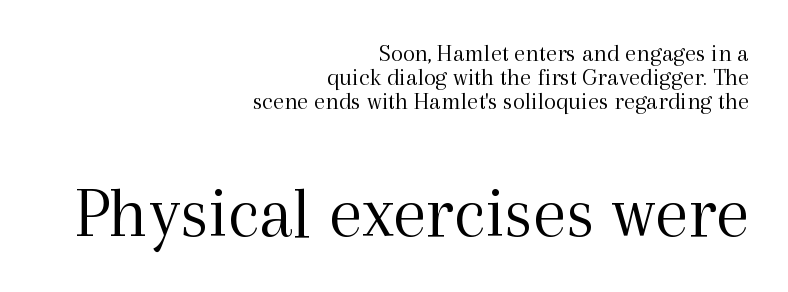
Q: Is the text bold? A: No.
Q: Is the text italic (slanted)? A: No, it is upright.
Q: Is the typeface a serif or a sans-serif typeface? A: Serif.
Q: Is the text underlined? A: No.
Q: How is the paragraph aligned? A: Right-aligned.
Q: Is the spacing between letters normal or unusually wide? A: Normal.
Q: Is the spacing between lines tight, normal or loose? A: Tight.
Q: Which block of text is set in a larger size, the first (top) or the second (bottom)? A: The second (bottom) one.
Q: Width (condensed, normal, or wide)? A: Normal.
Q: x-height? A: Medium.
Q: Monospaced? A: No.
